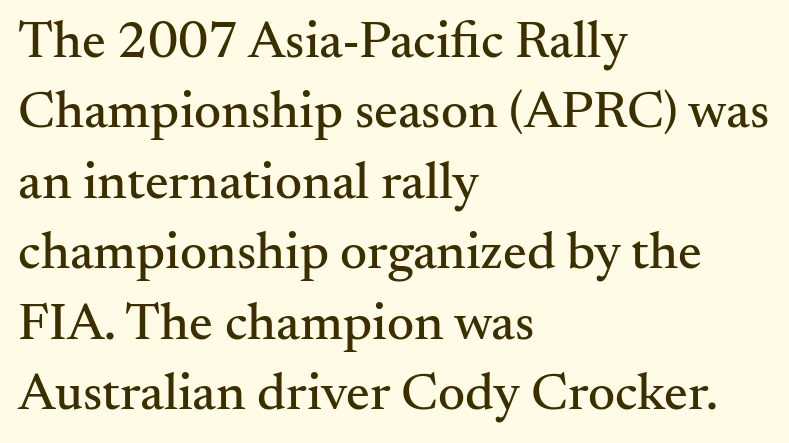
The image shows 53 px serif type, upright; set left-aligned, normal line spacing (1.33x), normal letter spacing, not underlined; medium stroke contrast and a small x-height.
